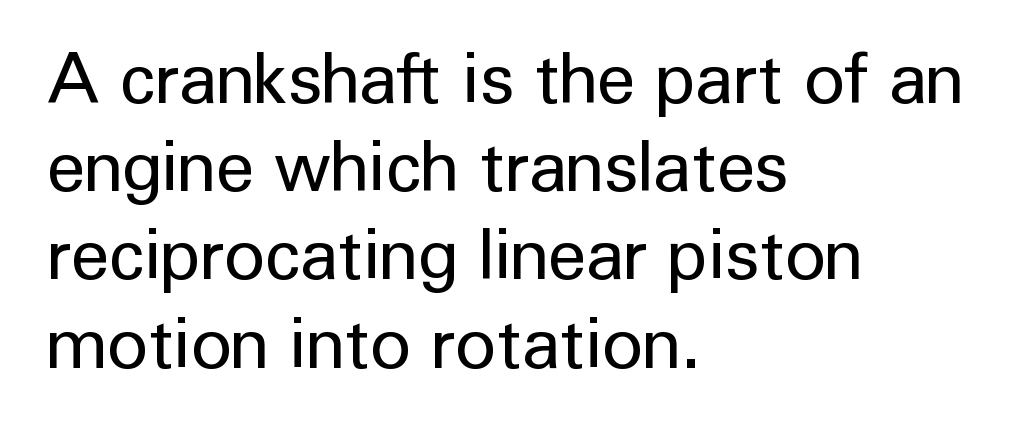
Horizontal alignment here is leftward, the default for most running prose. Has an underline been added? It has not. Proportional: the letters do not fall into vertical columns. Quick note: not italic, upright. These lines are composed in type without serifs. Reading down the column, the eye jumps a familiar distance to each next line.
